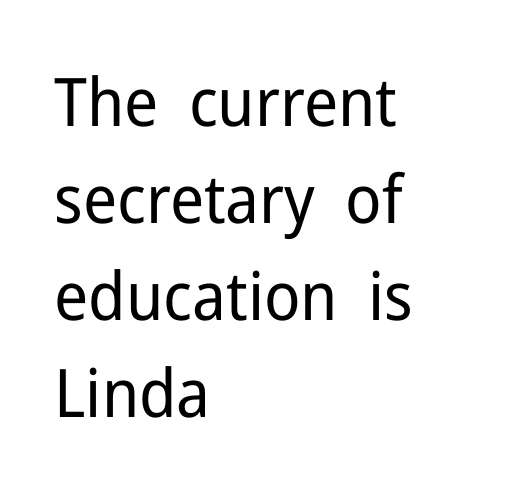
Clear beneath every line of the passage. These lines are set flush left with a ragged right edge. Rows of type keep a routine distance in the vertical direction. Glyph-to-glyph distance matches everyday printed text.
